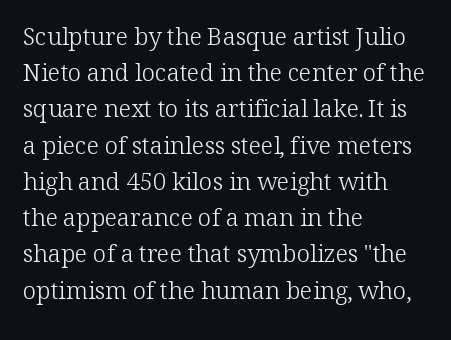
{"italic": "no", "bold": "no", "underline": "no", "align": "left", "line_spacing": "normal", "line_spacing_ratio": 1.51, "letter_spacing": "normal", "letter_spacing_em": 0.0, "glyph_px": 24}
